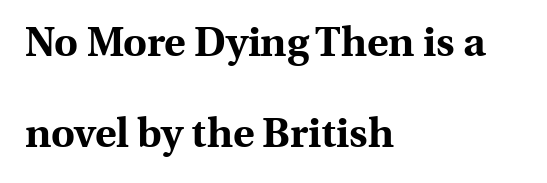
The paragraph shown leans on its left margin. I'd call this a serif setting — the letters wear small feet. Nobody touched the tracking dial on this one. The line-height multiplier appears high, well above default.
